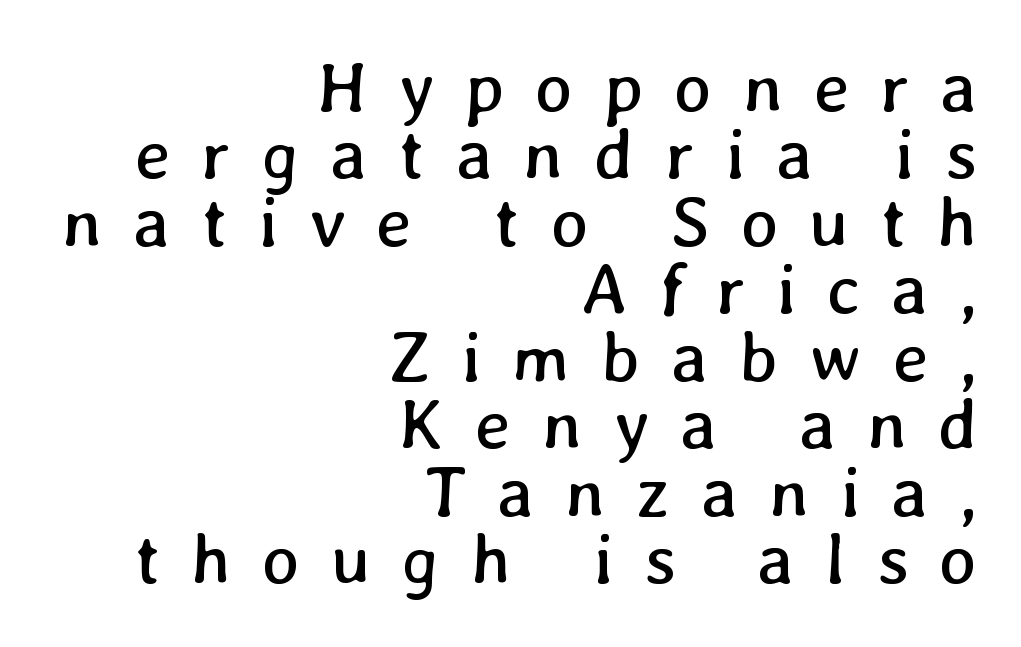
{"bold": "no", "weight": "regular", "width": "normal", "stroke_contrast": "low", "x_height": "medium", "monospaced": "no", "underline": "no", "align": "right", "line_spacing": "tight", "line_spacing_ratio": 0.95, "letter_spacing": "wide", "letter_spacing_em": 0.44, "glyph_px": 71}
